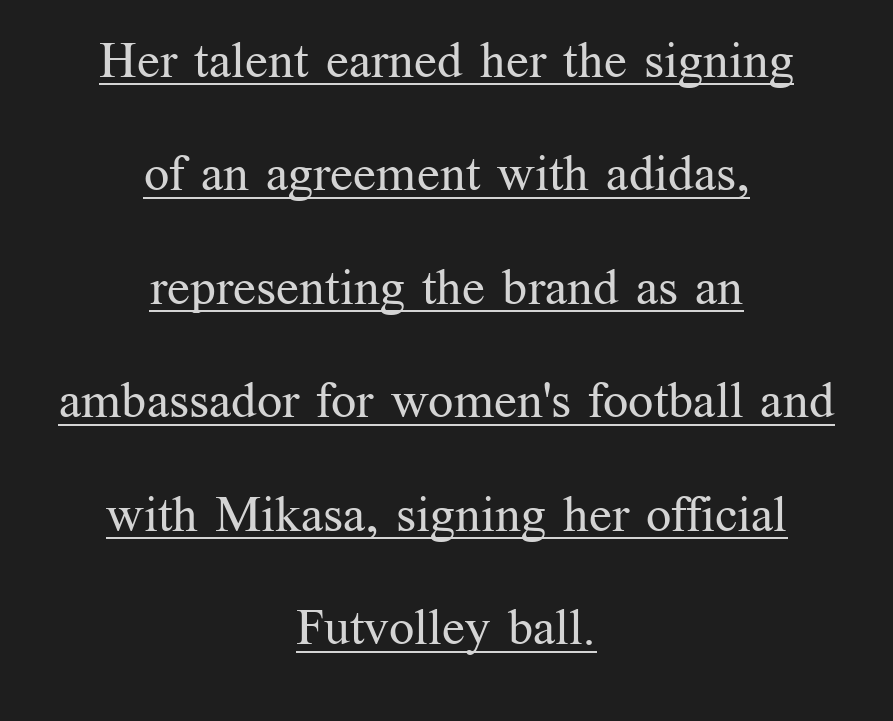
Q: Is the text bold? A: No.
Q: Is the text italic (slanted)? A: No, it is upright.
Q: Is the typeface a serif or a sans-serif typeface? A: Serif.
Q: Is the text underlined? A: Yes.
Q: How is the paragraph aligned? A: Centered.
Q: Is the spacing between letters normal or unusually wide? A: Normal.
Q: Is the spacing between lines tight, normal or loose? A: Loose.
Q: Width (condensed, normal, or wide)? A: Normal.
Q: Stroke contrast? A: Medium.
Q: x-height? A: Medium.
Q: Monospaced? A: No.
